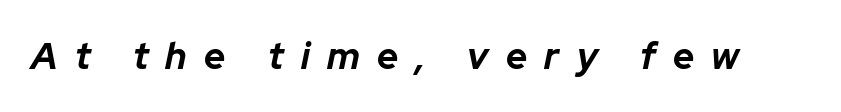
Q: Is the text bold? A: Yes.
Q: Is the text italic (slanted)? A: Yes, it leans right by about 12 degrees.
Q: Is the text underlined? A: No.
Q: Is the spacing between letters normal or unusually wide? A: Unusually wide.
Q: Width (condensed, normal, or wide)? A: Normal.
Q: Stroke contrast? A: Low.
Q: x-height? A: Medium.
Q: Monospaced? A: No.
